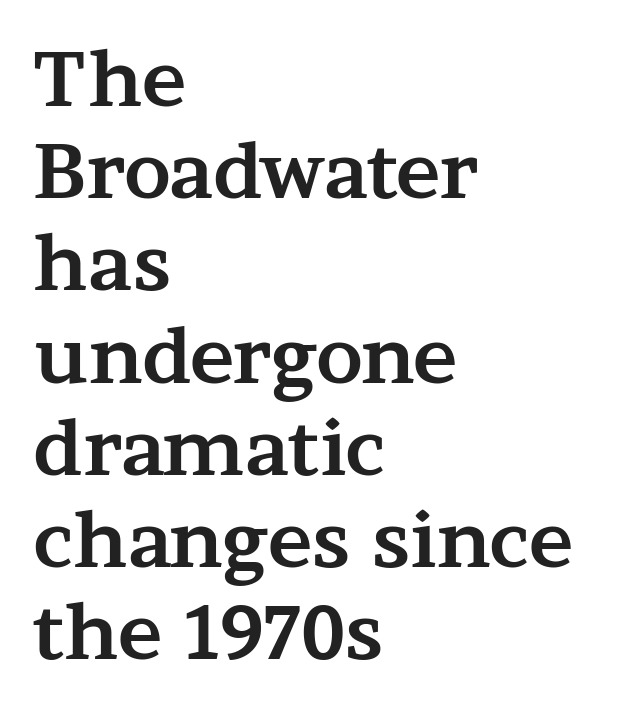
The image shows 75 px bold, wide serif type, upright; set left-aligned, line spacing 1.23x, normal letter spacing, not underlined; medium stroke contrast and a medium x-height.
